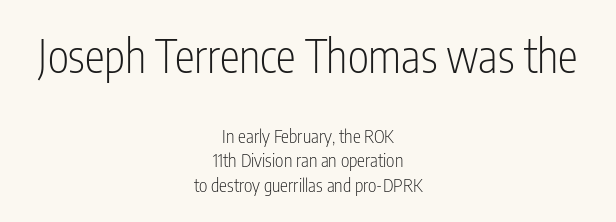
The image shows 45 px light, condensed sans-serif type, upright; set centered, normal line spacing (1.37x), normal letter spacing, not underlined; the first (top) block is 2.5x larger; low stroke contrast and a medium x-height.
